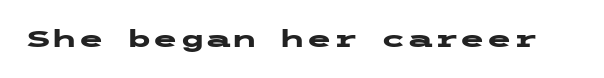
{"italic": "no", "bold": "yes", "underline": "no", "letter_spacing": "normal", "letter_spacing_em": 0.0, "glyph_px": 24}
